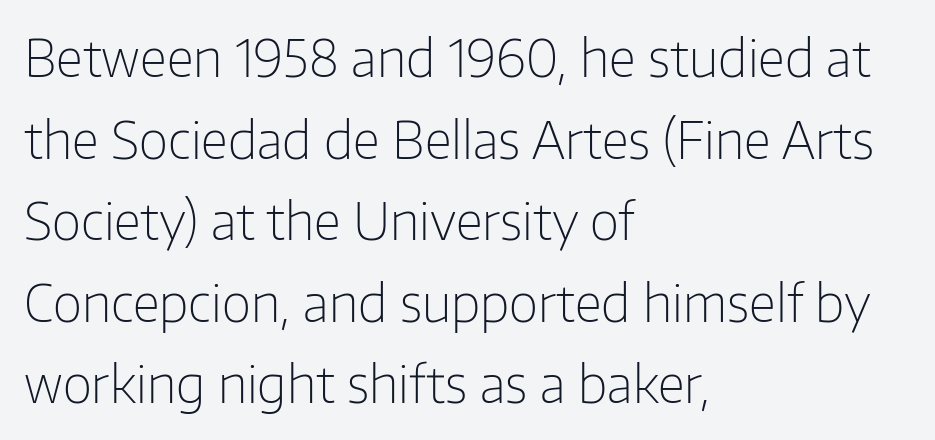
You could not count columns in this text — the font is proportionally spaced. Honestly, the letter spacing is just normal — you wouldn't notice it. Is the type heavy? It reads as light-to-regular instead. Students, observe: this is what conventionally led text looks like. The letters carry no serifs — their stems end cleanly without finishing strokes.
